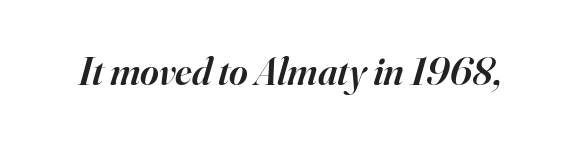
Caption: semibold face, moderately heavy strokes. Observe the lean: these are italic letterforms. The type is set solid horizontally, with unmodified tracking. A clean baseline with only descenders dipping below it. Serif or sans? Serif — the stroke terminals have little feet. The face used here is proportionally spaced, like ordinary book or web type.
